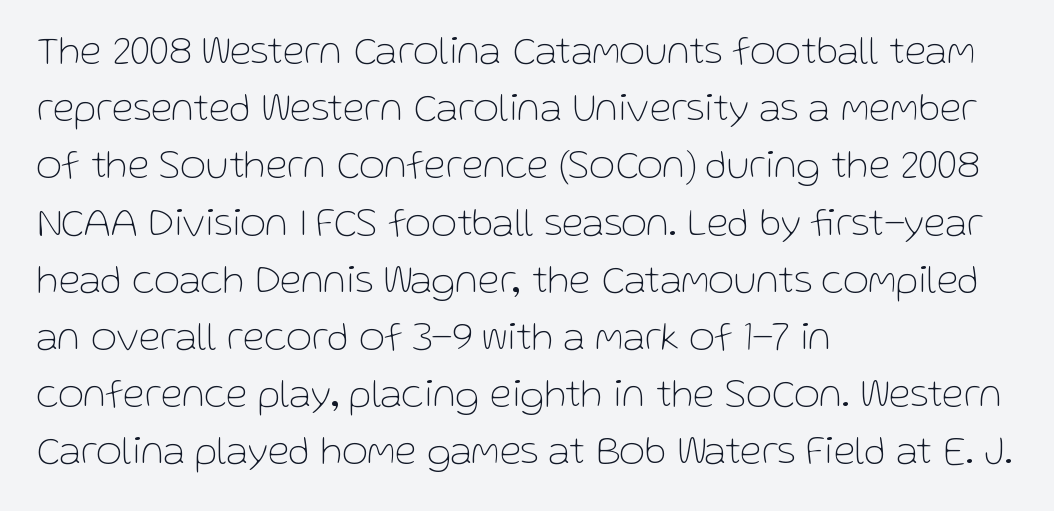
{"serif": "no", "italic": "no", "bold": "no", "weight": "thin", "width": "normal", "stroke_contrast": "low", "x_height": "medium", "monospaced": "no", "underline": "no", "align": "left", "line_spacing": "normal", "line_spacing_ratio": 1.43, "letter_spacing": "normal", "letter_spacing_em": 0.0, "glyph_px": 40}
